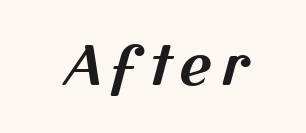
{"serif": "no", "bold": "yes", "weight": "bold", "width": "normal", "stroke_contrast": "medium", "x_height": "medium", "monospaced": "no", "underline": "no", "glyph_px": 54}
